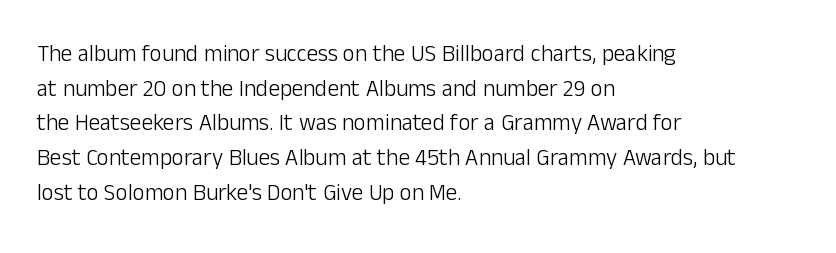
Vertical strokes here are truly vertical. Is the block centered? No — it sits flush against the left margin. Standard letterfit; no display-style spreading of the glyphs. This is not heavy type; no bold has been used.
